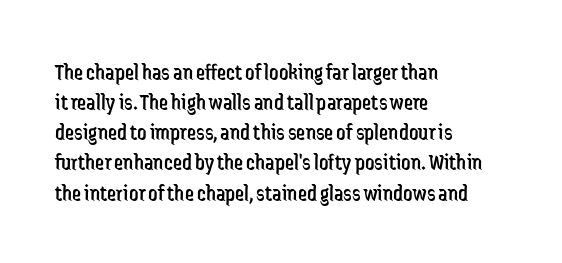
The image shows 23 px text type, upright; set left-aligned, normal line spacing (1.31x), normal letter spacing, not underlined.
